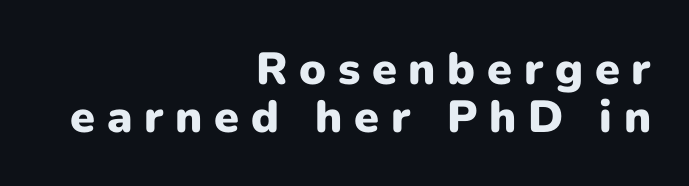
The image shows 45 px heavy sans-serif type, upright; set right-aligned, tight line spacing (1.06x), unusually wide letter spacing (+0.26 em), not underlined; low stroke contrast and a medium x-height.
